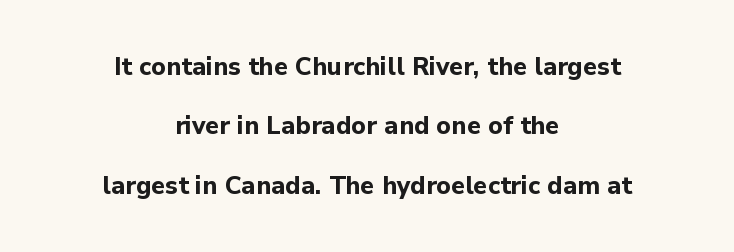
Compared with typical paragraphs, the rows here are farther apart. Rule under the text: the space is simply empty. Reading down the block, each line starts at a different indent, mirrored at its end. I'd describe the lettering as bold — thick and assertive.
